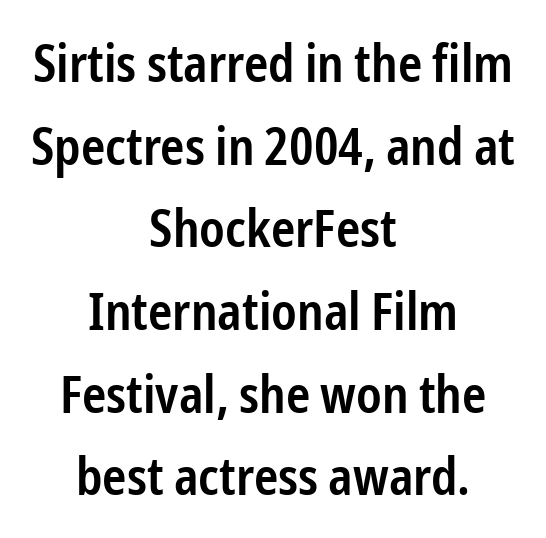
Nothing unusual about the tracking: characters are spaced as the font intends. To sum up the face: it is a sans, with no serifs. The face used here is proportionally spaced, like ordinary book or web type. The text block is weighted toward neither margin, spreading evenly from the middle. Words float on clear page, feet unadorned. If you drew a line through each stem, it would be perfectly vertical.
